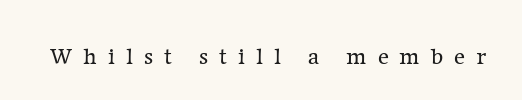
The image shows 23 px text type, upright; set unusually wide letter spacing (+0.48 em), not underlined.
